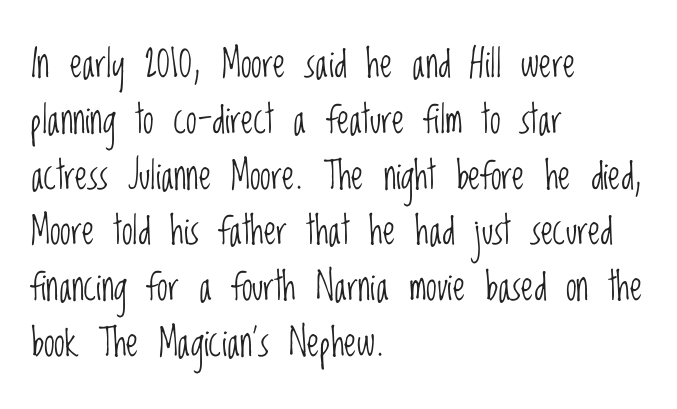
Glance below the letters and you will spot only blank space. No letter is thick-stroked: the sample isn't bold. How are the letters spaced? Ordinarily, with no added tracking. Do the letters lean? They stand straight. The rendering uses natural spacing where letterforms have individual widths. Quick note: interline space is typical.
